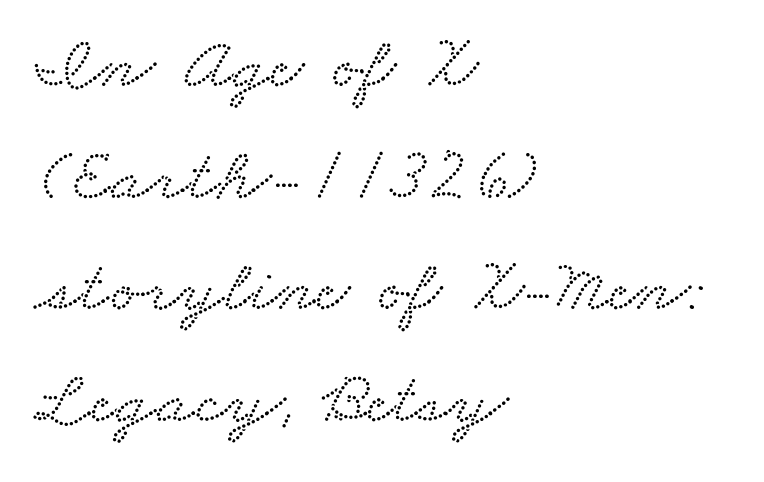
{"serif": "yes", "width": "wide", "stroke_contrast": "low", "x_height": "small", "monospaced": "no", "underline": "no", "align": "left", "line_spacing": "normal", "line_spacing_ratio": 1.49, "letter_spacing": "normal", "letter_spacing_em": 0.0, "glyph_px": 75}
